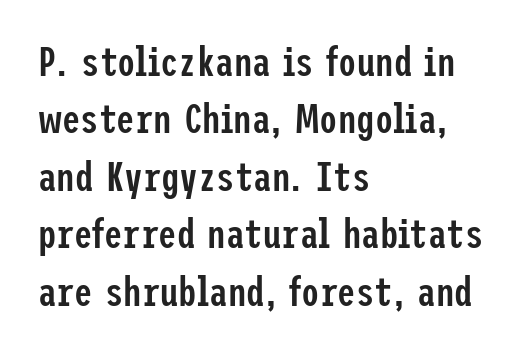
Q: Is the text bold? A: Semi-bold.
Q: Is the text italic (slanted)? A: No, it is upright.
Q: Is the typeface a serif or a sans-serif typeface? A: Sans-serif.
Q: Is the text underlined? A: No.
Q: How is the paragraph aligned? A: Left-aligned.
Q: Is the spacing between letters normal or unusually wide? A: Normal.
Q: Is the spacing between lines tight, normal or loose? A: Normal.
Q: Width (condensed, normal, or wide)? A: Condensed.
Q: Stroke contrast? A: Low.
Q: x-height? A: Medium.
